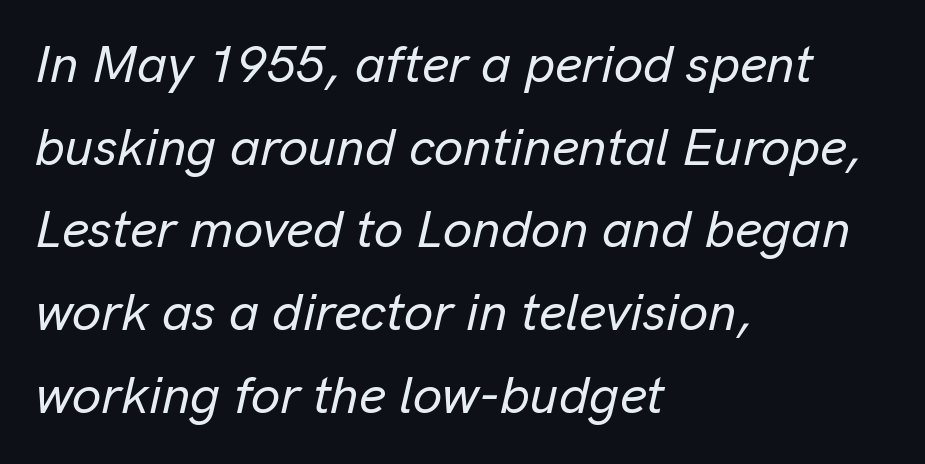
Q: Is the text italic (slanted)? A: Yes, it leans right by about 13 degrees.
Q: Is the text underlined? A: No.
Q: How is the paragraph aligned? A: Left-aligned.
Q: Is the spacing between letters normal or unusually wide? A: Normal.
Q: Is the spacing between lines tight, normal or loose? A: Normal.
Q: Width (condensed, normal, or wide)? A: Normal.
Q: Stroke contrast? A: Low.
Q: x-height? A: Medium.
Q: Monospaced? A: No.
